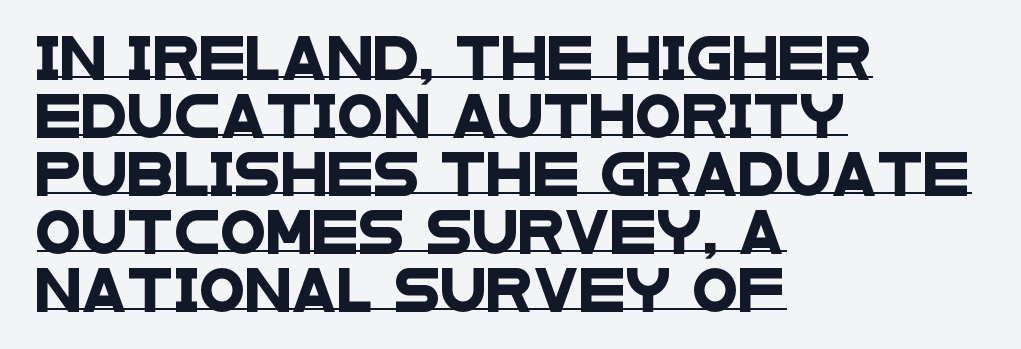
Q: Is the typeface a serif or a sans-serif typeface? A: Sans-serif.
Q: Is the text underlined? A: Yes.
Q: How is the paragraph aligned? A: Left-aligned.
Q: Is the spacing between letters normal or unusually wide? A: Normal.
Q: Is the spacing between lines tight, normal or loose? A: Normal.
Q: Width (condensed, normal, or wide)? A: Wide.
Q: Stroke contrast? A: Low.
Q: x-height? A: Large.
Q: Monospaced? A: No.
